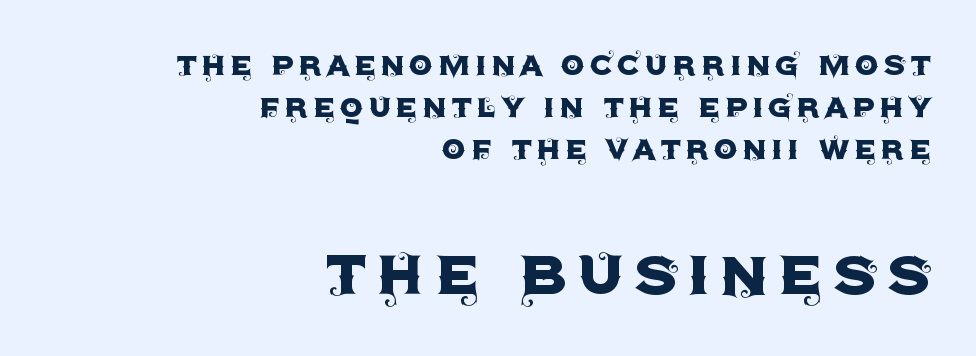
Reading down the block, your eye finds every line finishing at a fixed right position. The line-height multiplier appears low, near solid setting. This sample has the flowing, uneven cadence of proportional lettering. Glance below the letters and you will spot only blank space. Unlike italic type, these characters show no tilt at all. You can tell from the bare stems that sans-serif type was used.
